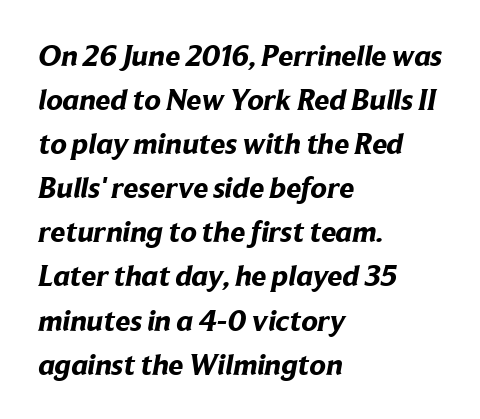
This sample uses a sans-serif face. The rendering uses a moderate line-height, typical for paragraphs. In CSS terms this would be text-align: left. The zone under the glyphs is completely vacant.
